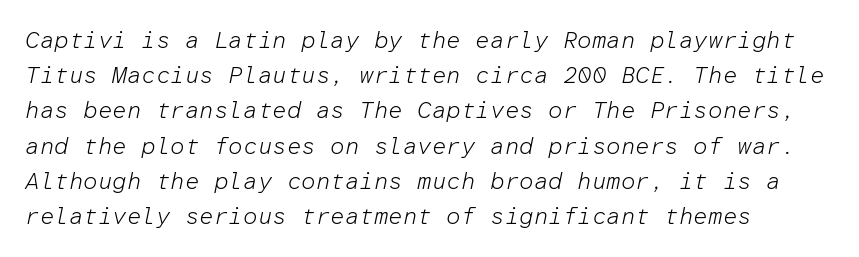
The image shows 23 px text type, italic (leaning right); set left-aligned, normal line spacing (1.53x), normal letter spacing, not underlined.
